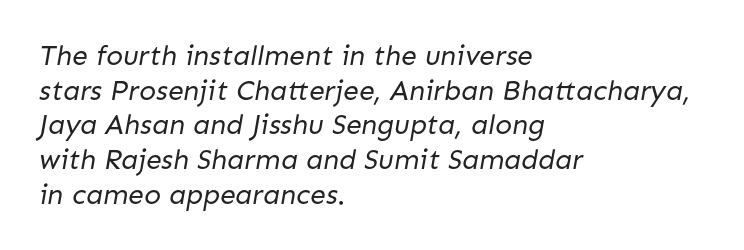
The letters look calm and open, with moderate or lighter stems. Standard letterfit; no display-style spreading of the glyphs. This sample has the flowing, uneven cadence of proportional lettering. The glyphs are unaccompanied by any horizontal stroke below them.
